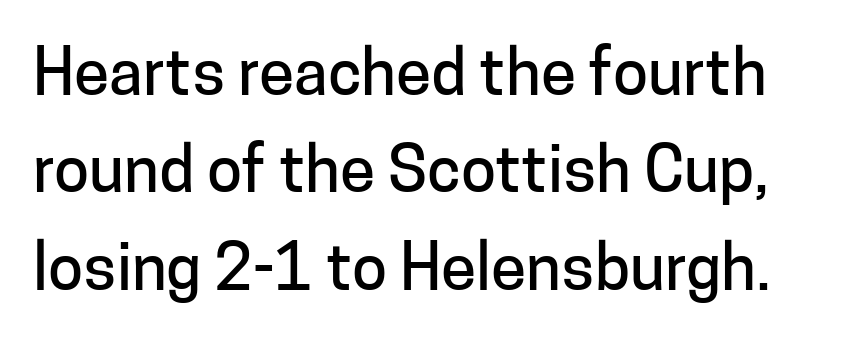
Check under the words: just untouched page. The passage shown is typeset with a sans-serif family. Here the designer chose a conventional face with non-uniform glyph widths. The type sits square on the baseline with zero lean.
